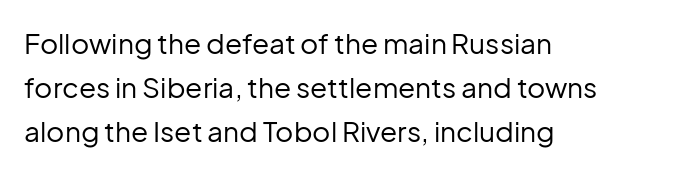
Q: Is the text bold? A: No.
Q: Is the text italic (slanted)? A: No, it is upright.
Q: Is the typeface a serif or a sans-serif typeface? A: Sans-serif.
Q: Is the text underlined? A: No.
Q: How is the paragraph aligned? A: Left-aligned.
Q: Is the spacing between letters normal or unusually wide? A: Normal.
Q: Is the spacing between lines tight, normal or loose? A: Normal.
Q: Width (condensed, normal, or wide)? A: Normal.
Q: Stroke contrast? A: Low.
Q: x-height? A: Medium.
Q: Monospaced? A: No.
